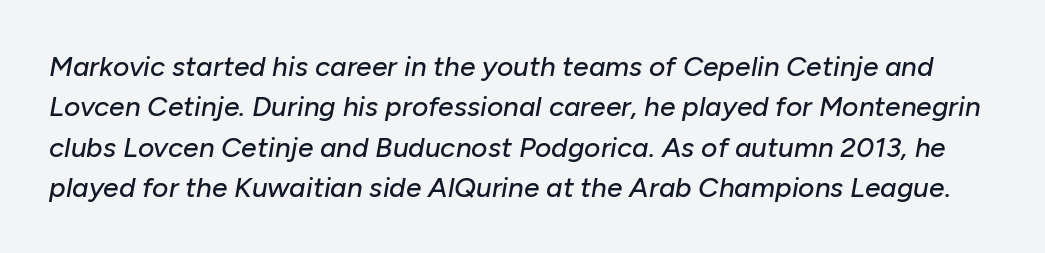
{"italic": "yes", "lean": "right", "slant_degrees": 10, "width": "normal", "stroke_contrast": "low", "x_height": "medium", "monospaced": "no", "underline": "no", "line_spacing": "normal", "line_spacing_ratio": 1.44, "letter_spacing": "normal", "letter_spacing_em": 0.0, "glyph_px": 28}
